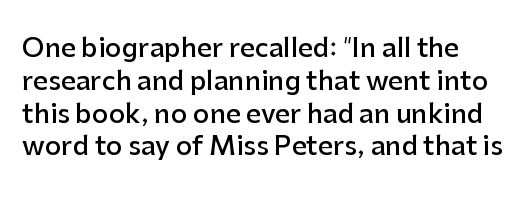
Q: Is the text bold? A: Semi-bold.
Q: Is the text italic (slanted)? A: No, it is upright.
Q: Is the text underlined? A: No.
Q: Is the spacing between letters normal or unusually wide? A: Normal.
Q: Is the spacing between lines tight, normal or loose? A: Normal.
